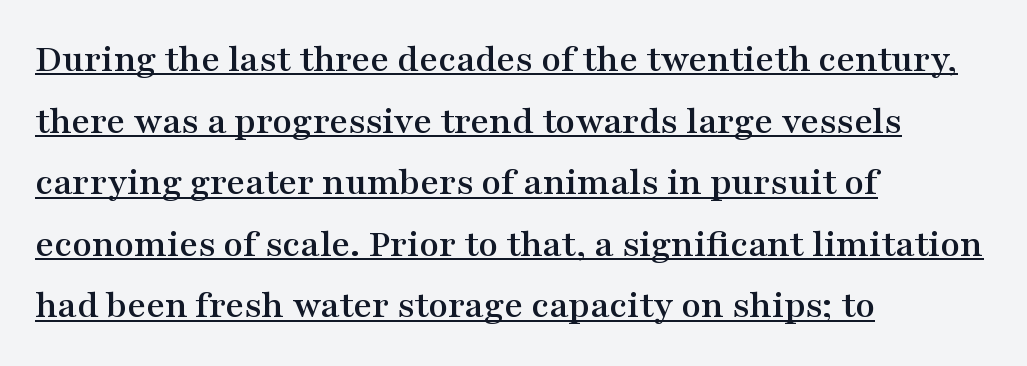
The image shows 40 px wide serif type, upright; set left-aligned, normal line spacing (1.54x), normal letter spacing, underlined; medium stroke contrast and a medium x-height.
